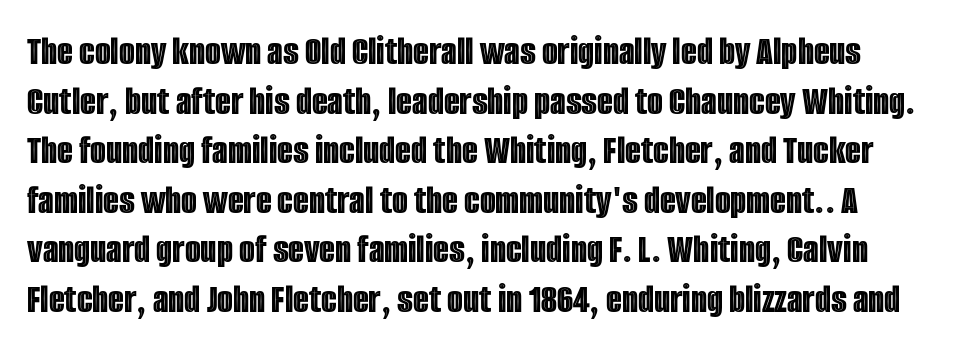
Q: Is the text italic (slanted)? A: No, it is upright.
Q: Is the text underlined? A: No.
Q: Is the spacing between letters normal or unusually wide? A: Normal.
Q: Width (condensed, normal, or wide)? A: Condensed.
Q: x-height? A: Large.
Q: Monospaced? A: No.
